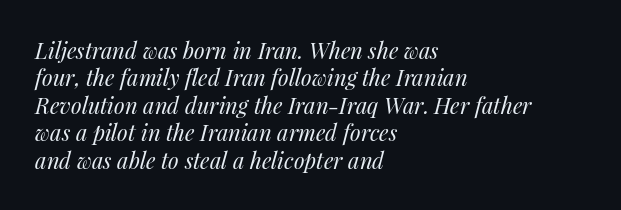
Q: Is the text bold? A: No.
Q: Is the text italic (slanted)? A: Yes, it leans right by about 14 degrees.
Q: Is the text underlined? A: No.
Q: How is the paragraph aligned? A: Left-aligned.
Q: Is the spacing between letters normal or unusually wide? A: Normal.
Q: Is the spacing between lines tight, normal or loose? A: Normal.
